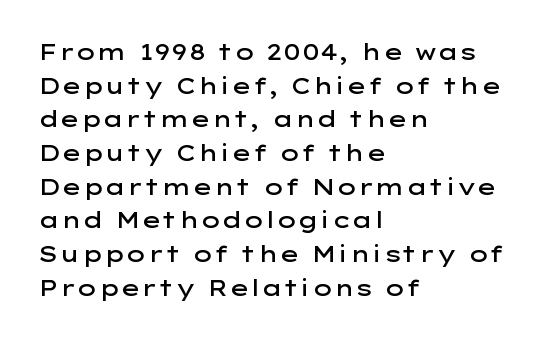
Every character sits straight up, as roman type does. Does extra space separate the letters? No, they use regular spacing. A somewhat darkened texture: the type is semibold rather than bold. A typesetter would call this leading conventional body-copy spacing.
